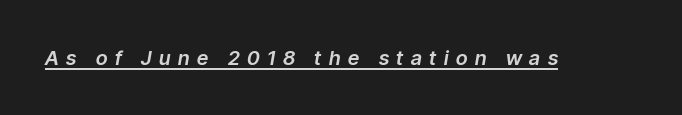
The image shows 20 px text type, italic (leaning right); set unusually wide letter spacing (+0.38 em), underlined.
